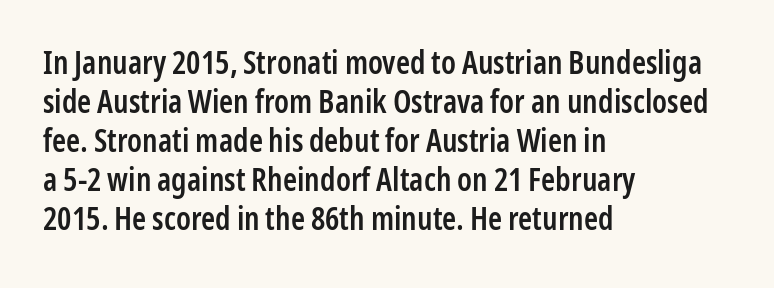
What weight is shown? A semibold, between regular and bold. There is no visible air inserted between adjacent glyphs. This rendering uses left alignment, leaving the right contour irregular. Posture: straight, roman, zero tilt.
